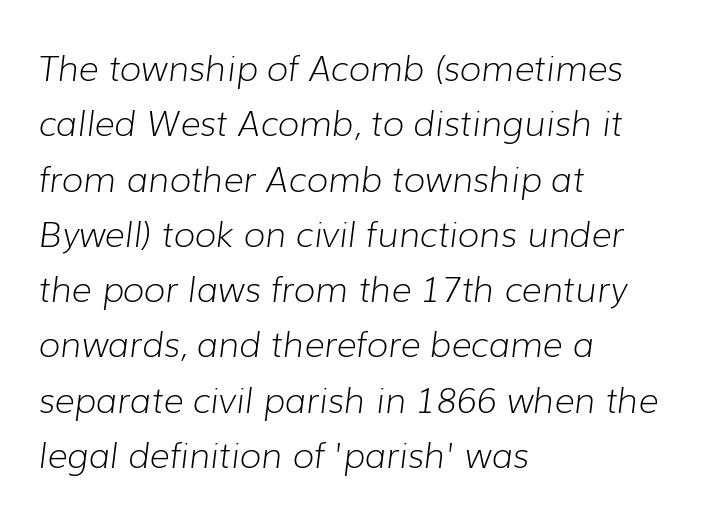
The image shows 35 px light type, italic (leaning right); set left-aligned, normal line spacing (1.58x), normal letter spacing, not underlined; low stroke contrast and a medium x-height.
